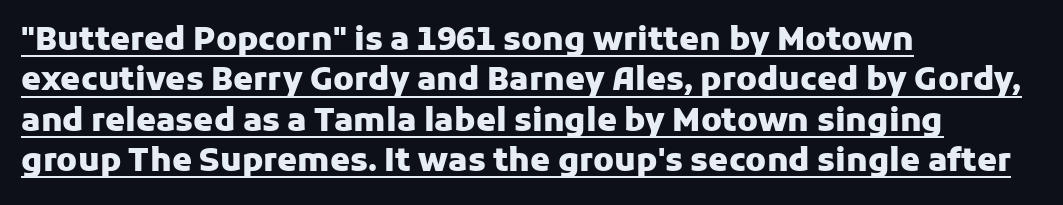
Q: Is the text bold? A: Yes.
Q: Is the text italic (slanted)? A: No, it is upright.
Q: Is the typeface a serif or a sans-serif typeface? A: Sans-serif.
Q: Is the text underlined? A: Yes.
Q: How is the paragraph aligned? A: Left-aligned.
Q: Is the spacing between letters normal or unusually wide? A: Normal.
Q: Is the spacing between lines tight, normal or loose? A: Normal.
Q: Width (condensed, normal, or wide)? A: Normal.
Q: Stroke contrast? A: Low.
Q: x-height? A: Medium.
Q: Monospaced? A: No.
